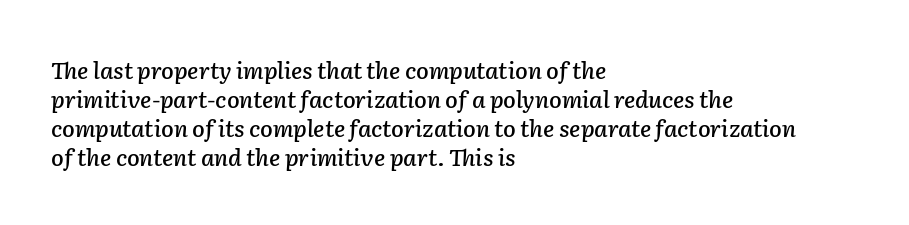
Q: Is the text italic (slanted)? A: Yes, it leans right by about 2 degrees.
Q: Is the text underlined? A: No.
Q: How is the paragraph aligned? A: Left-aligned.
Q: Is the spacing between letters normal or unusually wide? A: Normal.
Q: Is the spacing between lines tight, normal or loose? A: Normal.
